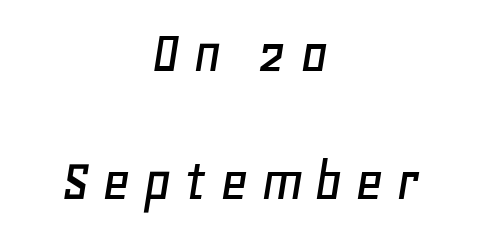
Short and long lines alike share a common midpoint. The font's italic variant was chosen for this text. The string is rendered with underlining switched off. Whoever set this chose breathing room over compactness in the vertical rhythm. The passage shown is typed in a proportional face where columns would drift.
